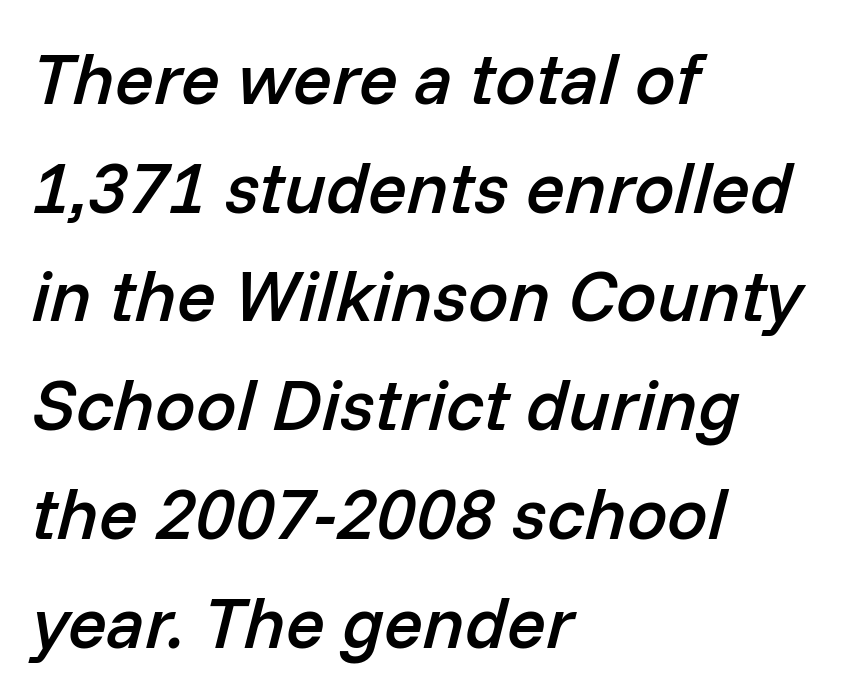
Q: Is the text bold? A: Semi-bold.
Q: Is the text italic (slanted)? A: Yes, it leans right by about 14 degrees.
Q: Is the text underlined? A: No.
Q: How is the paragraph aligned? A: Left-aligned.
Q: Is the spacing between letters normal or unusually wide? A: Normal.
Q: Is the spacing between lines tight, normal or loose? A: Normal.
Q: Width (condensed, normal, or wide)? A: Normal.
Q: Stroke contrast? A: Low.
Q: x-height? A: Medium.
Q: Monospaced? A: No.
